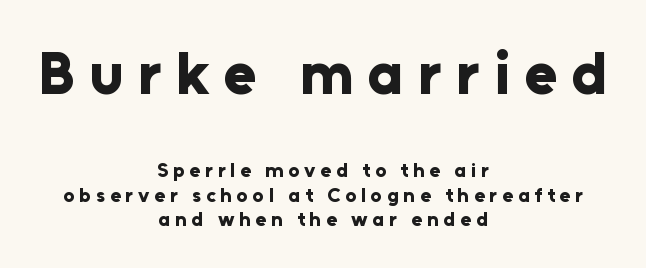
The image shows 60 px bold sans-serif type, upright; set centered, line spacing 1.22x, unusually wide letter spacing (+0.24 em), not underlined; the first (top) block is 3.0x larger; low stroke contrast and a medium x-height.
